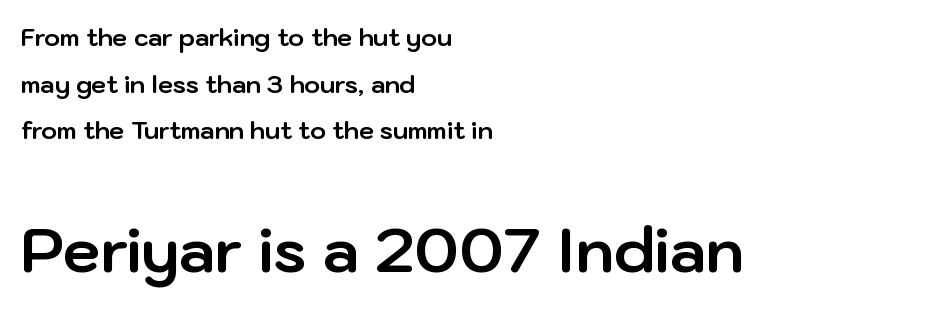
Does the leading feel generous? Absolutely, it's lavish. Short note: letters normally spaced. Typographically, this falls in the sans-serif category. Lines of text with bare space underneath. Posture: upright roman.
